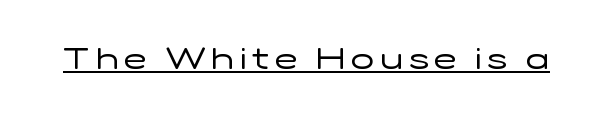
The image shows 30 px regular-weight, wide sans-serif type, upright; set unusually wide letter spacing (+0.2 em), underlined; low stroke contrast and a medium x-height.
